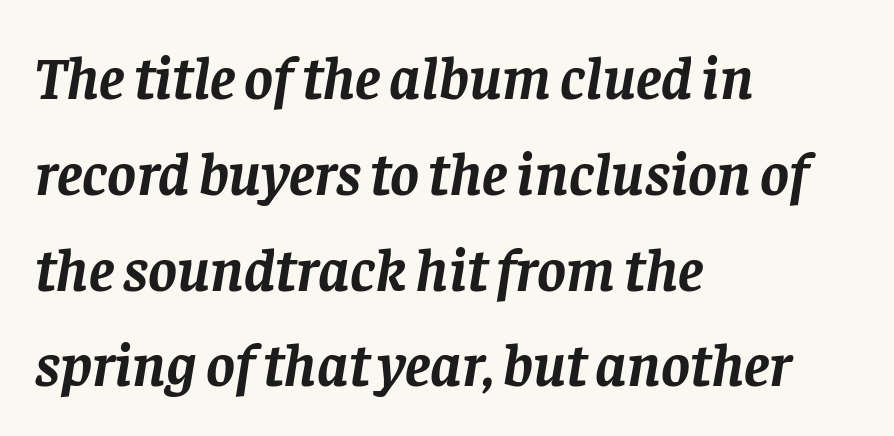
Q: Is the text bold? A: Yes.
Q: Is the text italic (slanted)? A: Yes, it leans right by about 8 degrees.
Q: Is the typeface a serif or a sans-serif typeface? A: Serif.
Q: Is the text underlined? A: No.
Q: How is the paragraph aligned? A: Left-aligned.
Q: Is the spacing between letters normal or unusually wide? A: Normal.
Q: Is the spacing between lines tight, normal or loose? A: Normal.
Q: Width (condensed, normal, or wide)? A: Normal.
Q: Stroke contrast? A: Low.
Q: x-height? A: Large.
Q: Monospaced? A: No.
